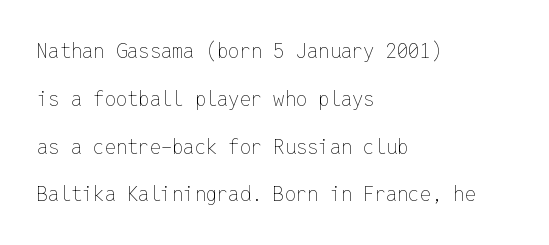
Q: Is the text bold? A: No.
Q: Is the text italic (slanted)? A: No, it is upright.
Q: Is the text underlined? A: No.
Q: How is the paragraph aligned? A: Left-aligned.
Q: Is the spacing between letters normal or unusually wide? A: Normal.
Q: Is the spacing between lines tight, normal or loose? A: Loose.
